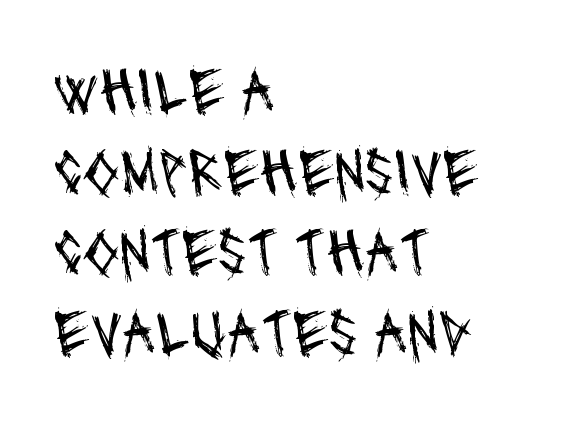
The image shows 66 px regular-weight, condensed sans-serif type; set left-aligned, line spacing 1.22x, normal letter spacing, not underlined; medium stroke contrast and a large x-height.
